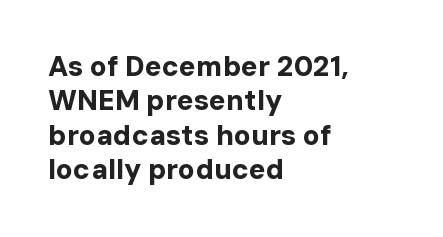
Q: Is the text bold? A: Yes.
Q: Is the text italic (slanted)? A: No, it is upright.
Q: Is the typeface a serif or a sans-serif typeface? A: Sans-serif.
Q: Is the text underlined? A: No.
Q: How is the paragraph aligned? A: Left-aligned.
Q: Is the spacing between letters normal or unusually wide? A: Normal.
Q: Width (condensed, normal, or wide)? A: Normal.
Q: Stroke contrast? A: Low.
Q: x-height? A: Medium.
Q: Monospaced? A: No.
